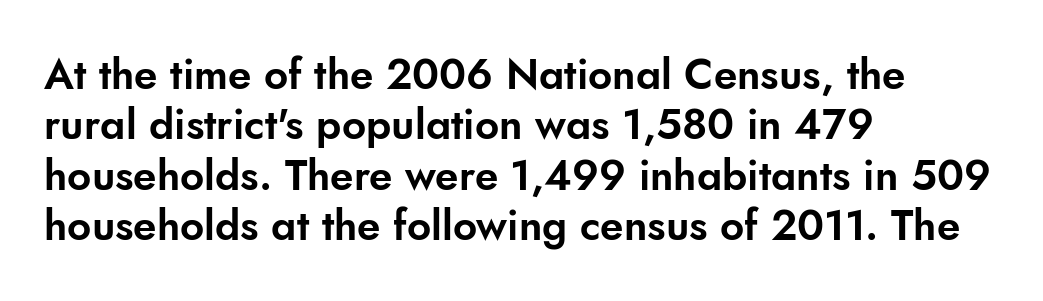
{"serif": "no", "italic": "no", "width": "normal", "stroke_contrast": "low", "x_height": "small", "monospaced": "no", "underline": "no", "align": "left", "line_spacing_ratio": 1.2, "letter_spacing": "normal", "letter_spacing_em": 0.0, "glyph_px": 42}
